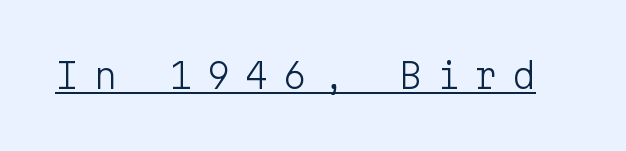
The text was rendered using a sans face with plain stroke endings. Caption: face not bold, strokes unweighted. The specimen reads as upright at a glance. Here the designer chose a console-style face with uniform glyph widths.
